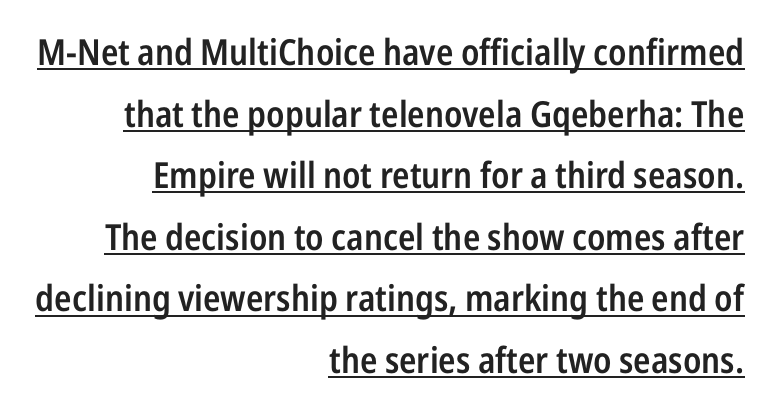
Q: Is the text bold? A: Semi-bold.
Q: Is the text italic (slanted)? A: No, it is upright.
Q: Is the typeface a serif or a sans-serif typeface? A: Sans-serif.
Q: Is the text underlined? A: Yes.
Q: How is the paragraph aligned? A: Right-aligned.
Q: Is the spacing between letters normal or unusually wide? A: Normal.
Q: Width (condensed, normal, or wide)? A: Condensed.
Q: Stroke contrast? A: Low.
Q: x-height? A: Medium.
Q: Monospaced? A: No.
